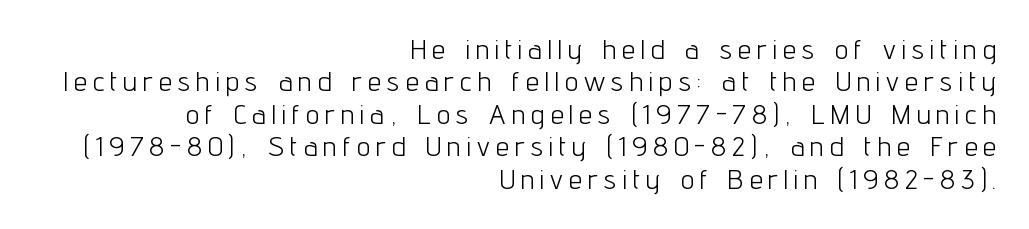
Q: Is the text bold? A: No.
Q: Is the text italic (slanted)? A: No, it is upright.
Q: Is the text underlined? A: No.
Q: How is the paragraph aligned? A: Right-aligned.
Q: Is the spacing between letters normal or unusually wide? A: Unusually wide.
